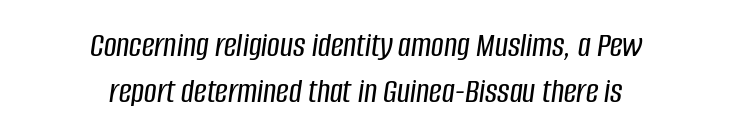
The foot of each line stays bare and open. The text block is weighted toward neither margin, spreading evenly from the middle. The lines sit at an ordinary, default distance from one another. The whole block is typeset with a tilt. The rendering uses natural spacing where letterforms have individual widths.
